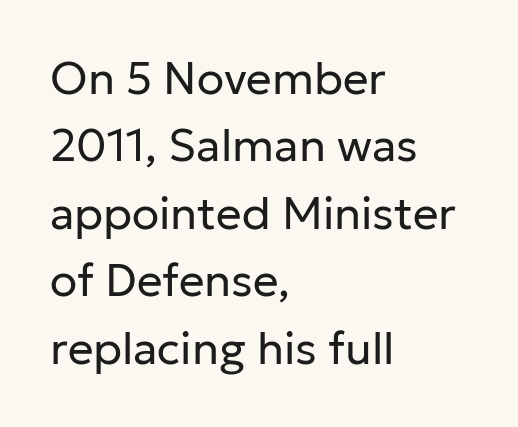
The image shows 45 px regular-weight sans-serif type, upright; set left-aligned, normal line spacing (1.5x), normal letter spacing, not underlined; low stroke contrast and a medium x-height.
